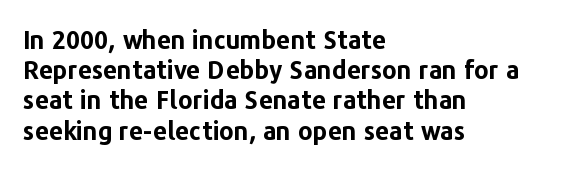
The passage shown is emphatically bold. The space directly below the letters is spotless. Tracking here is standard; glyphs follow each other at the usual distance. Where is the straight margin? On the left.
